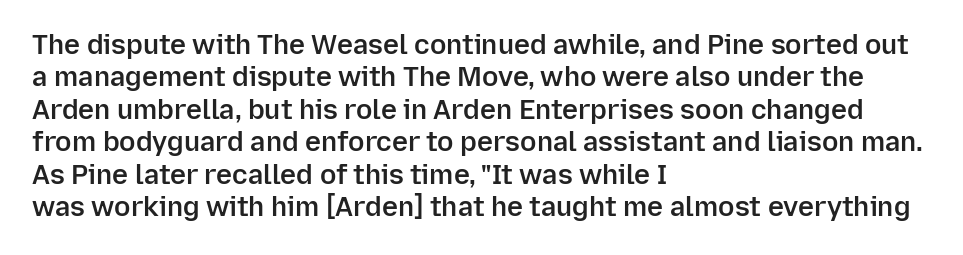
The image shows 27 px text type, upright; set left-aligned, line spacing 1.2x, normal letter spacing, not underlined.
